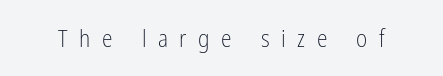
Q: Is the text bold? A: No.
Q: Is the text italic (slanted)? A: No, it is upright.
Q: Is the text underlined? A: No.
Q: Is the spacing between letters normal or unusually wide? A: Unusually wide.
